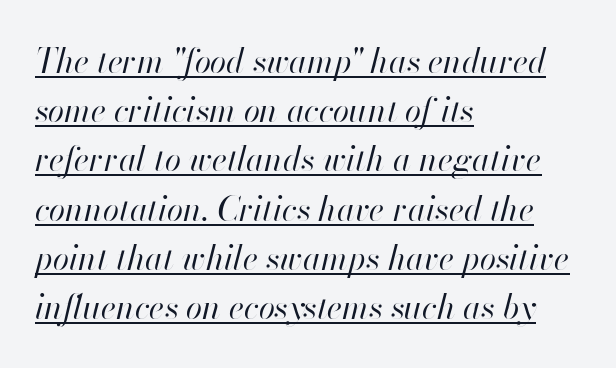
A typesetter would call this zero additional tracking. This reads as an unemphasized weight, regular at the heaviest. Check the space under the baseline: a stroke is drawn there. What's the leading like? Ordinary, nothing unusual. Notice how the stems are inclined rather than vertical — that's the hallmark of italics.
